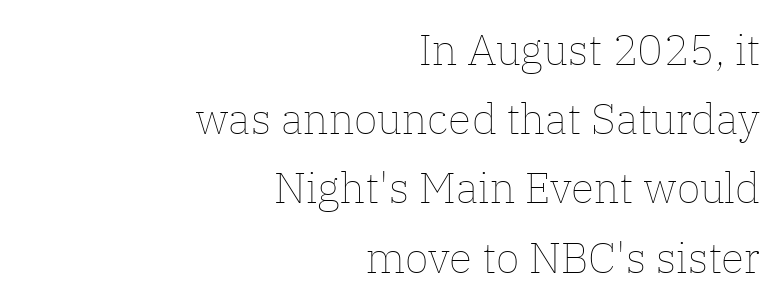
Q: Is the text bold? A: No.
Q: Is the text italic (slanted)? A: No, it is upright.
Q: Is the text underlined? A: No.
Q: How is the paragraph aligned? A: Right-aligned.
Q: Is the spacing between letters normal or unusually wide? A: Normal.
Q: Is the spacing between lines tight, normal or loose? A: Normal.
Q: Width (condensed, normal, or wide)? A: Normal.
Q: Stroke contrast? A: Low.
Q: x-height? A: Medium.
Q: Monospaced? A: No.
